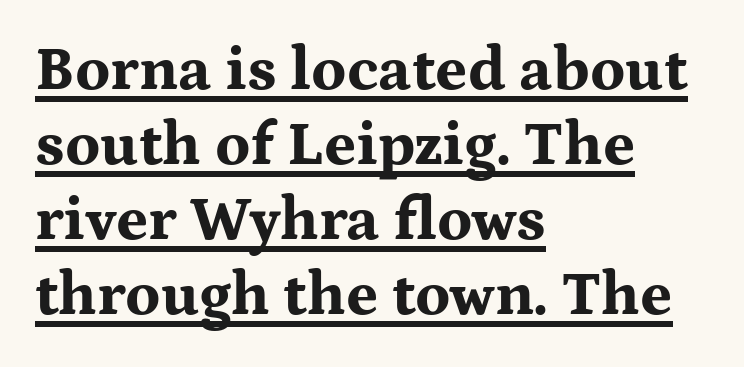
A serif font was chosen for this passage. The rendering uses natural spacing where letterforms have individual widths. The text block is weighted toward the left margin, trailing off unevenly rightward. A dark, heavy texture on the line: the type is bold. The specimen reads as upright at a glance.
